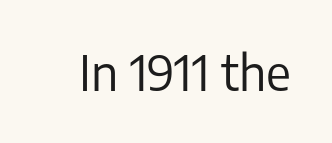
{"serif": "no", "italic": "no", "bold": "no", "weight": "regular", "width": "normal", "stroke_contrast": "low", "x_height": "medium", "monospaced": "no", "underline": "no", "letter_spacing": "normal", "letter_spacing_em": 0.0, "glyph_px": 48}
